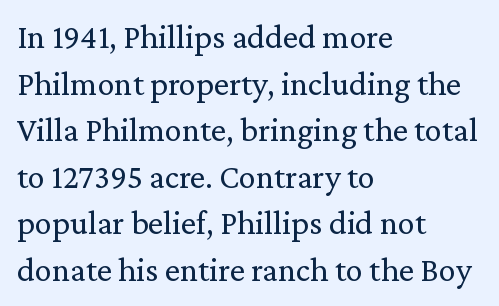
{"serif": "yes", "italic": "no", "bold": "no", "weight": "regular", "width": "normal", "stroke_contrast": "medium", "x_height": "medium", "monospaced": "no", "underline": "no", "align": "left", "line_spacing": "normal", "line_spacing_ratio": 1.37, "letter_spacing": "normal", "letter_spacing_em": 0.0, "glyph_px": 34}
